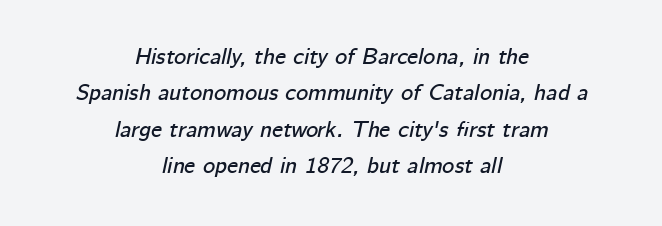
Inter-character spacing is left at the font's built-in metrics. Leftover space on each line is divided equally before and after the words. Quick note: italic. Check under the words: just untouched page.
